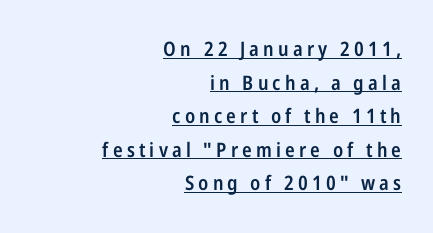
{"italic": "no", "bold": "semi", "underline": "yes", "align": "right", "line_spacing": "normal", "line_spacing_ratio": 1.68, "letter_spacing": "wide", "letter_spacing_em": 0.21, "glyph_px": 20}
